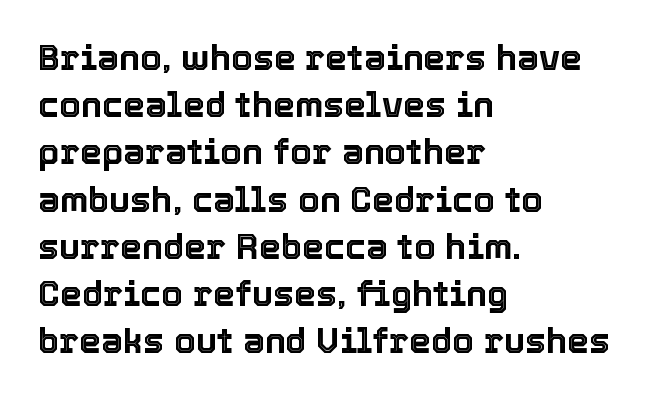
Posture: upright roman. The compositor pushed each line to the left boundary. Regular leading. Tracking here is standard; glyphs follow each other at the usual distance. Has an underline been added? It has not.
